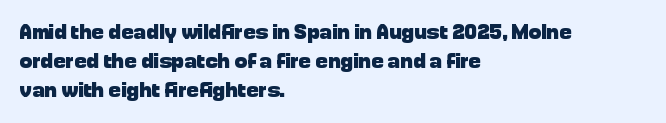
The image shows 21 px bold type, upright; set left-aligned, normal line spacing (1.37x), normal letter spacing, not underlined.
